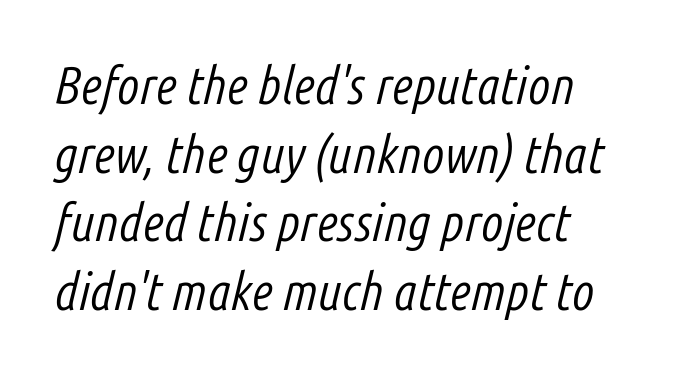
{"italic": "yes", "lean": "right", "slant_degrees": 14, "bold": "no", "weight": "light", "width": "condensed", "stroke_contrast": "low", "x_height": "medium", "monospaced": "no", "underline": "no", "align": "left", "line_spacing": "normal", "line_spacing_ratio": 1.32, "letter_spacing": "normal", "letter_spacing_em": 0.0, "glyph_px": 52}
